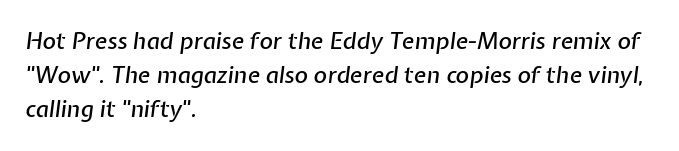
The image shows 23 px text type, italic (leaning right); set left-aligned, normal line spacing (1.48x), normal letter spacing, not underlined.
